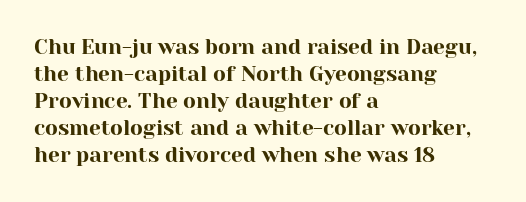
No word sits above an underline. Rendered with straight, roman letterforms. A typesetter would call this leading conventional body-copy spacing. Nothing unusual about the tracking: characters are spaced as the font intends. Line starts are locked; line ends wander.
